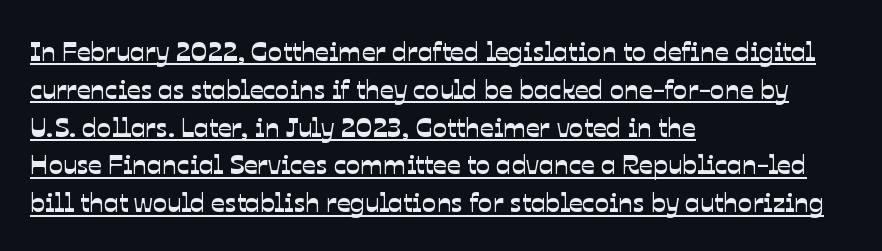
This rendering features underlined lettering. Leftover space on each line is placed entirely after the last word. The face used here is rendered with its standard letterfit. Baseline-to-baseline distance is the conventional proportion of letter height.
